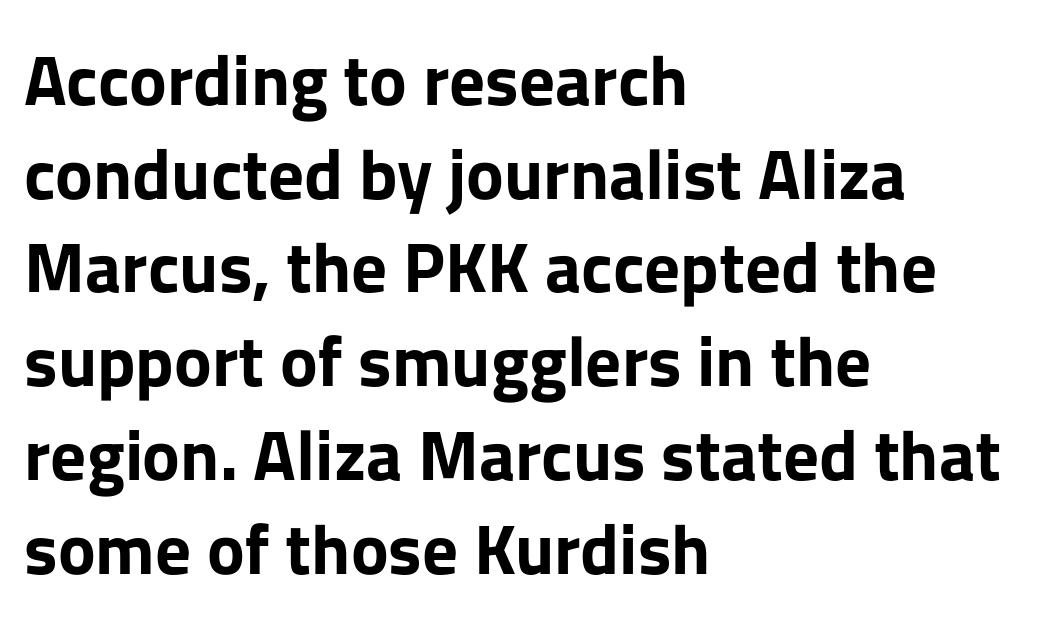
{"serif": "no", "italic": "no", "bold": "yes", "weight": "bold", "width": "normal", "stroke_contrast": "low", "x_height": "medium", "monospaced": "no", "underline": "no", "align": "left", "line_spacing": "normal", "line_spacing_ratio": 1.32, "letter_spacing": "normal", "letter_spacing_em": 0.0, "glyph_px": 71}
